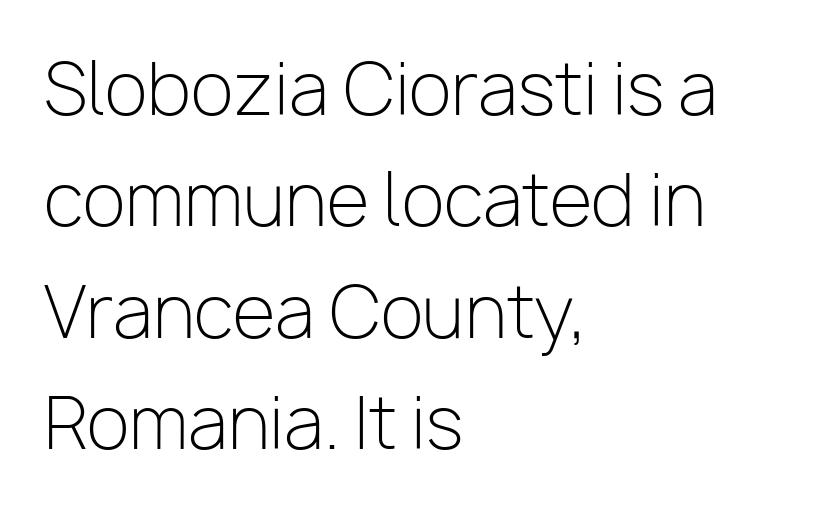
Italic? Not at all — the glyphs are vertical. Default kerning and tracking; the words read as compact shapes. In terms of letterform style, serifs are entirely absent. Vertically, the passage feels balanced, rows spaced as you'd expect. A student would call this left alignment; a typographer would say flush left, rag right. The rendering uses natural spacing where letterforms have individual widths.
